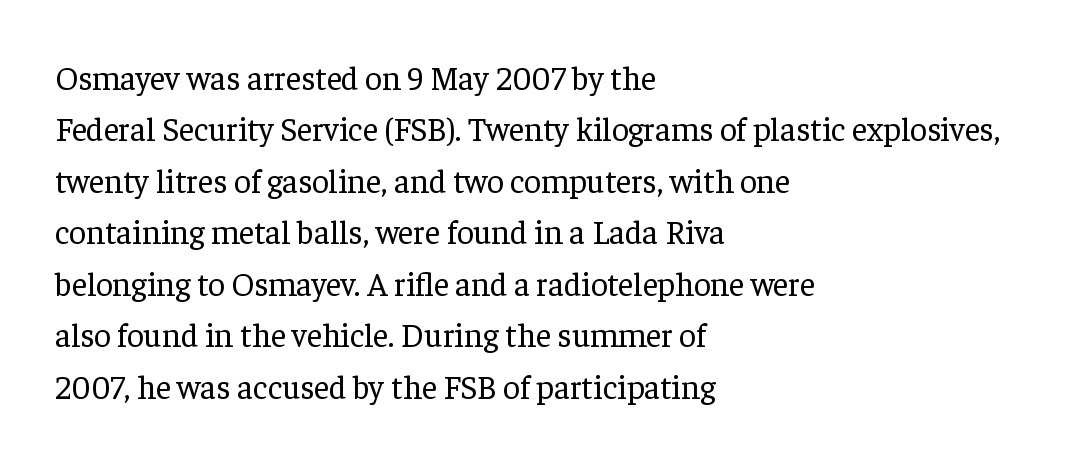
{"serif": "yes", "italic": "no", "bold": "no", "weight": "regular", "width": "normal", "stroke_contrast": "low", "x_height": "medium", "monospaced": "no", "underline": "no", "align": "left", "line_spacing": "normal", "line_spacing_ratio": 1.56, "letter_spacing": "normal", "letter_spacing_em": 0.0, "glyph_px": 33}
